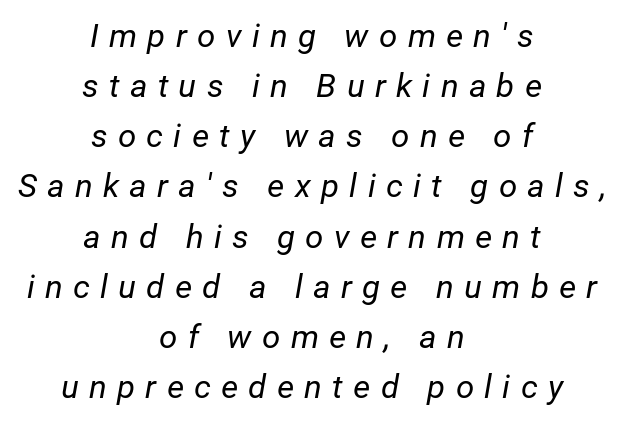
{"italic": "yes", "lean": "right", "slant_degrees": 12, "bold": "no", "weight": "regular", "width": "normal", "stroke_contrast": "low", "x_height": "medium", "monospaced": "no", "underline": "no", "align": "center", "line_spacing": "normal", "line_spacing_ratio": 1.52, "letter_spacing": "wide", "letter_spacing_em": 0.31, "glyph_px": 33}
